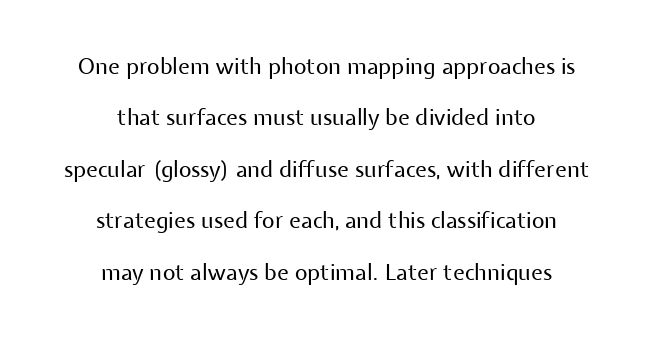
The image shows 22 px text type, upright; set centered, loose line spacing (2.34x), normal letter spacing, not underlined.
